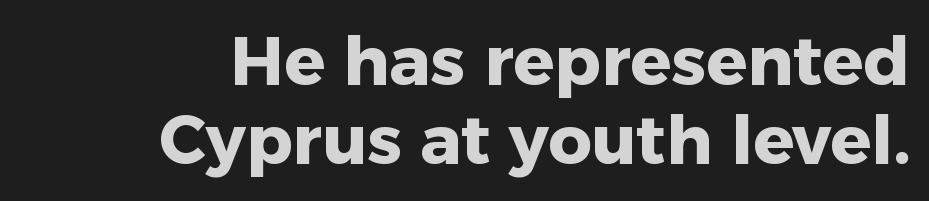
{"serif": "no", "italic": "no", "bold": "yes", "weight": "heavy", "width": "normal", "stroke_contrast": "low", "x_height": "medium", "monospaced": "no", "underline": "no", "align": "right", "line_spacing_ratio": 1.16, "letter_spacing": "normal", "letter_spacing_em": 0.0, "glyph_px": 68}
